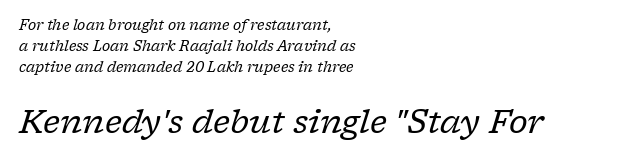
The image shows 32 px regular-weight serif type, italic (leaning right); set left-aligned, normal line spacing (1.51x), normal letter spacing, not underlined; the second (bottom) block is 2.29x larger; low stroke contrast and a medium x-height.
